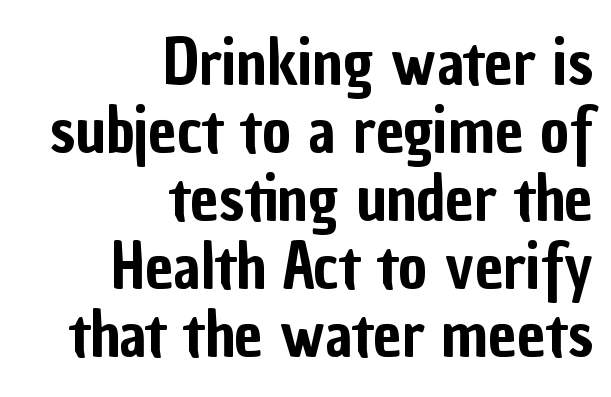
The image shows 63 px condensed sans-serif type, upright; set right-aligned, tight line spacing (1.08x), normal letter spacing, not underlined; low stroke contrast and a medium x-height.
